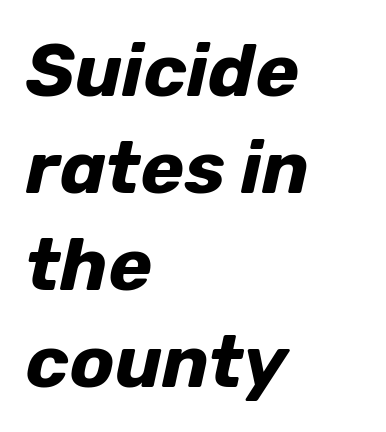
The font's italic variant was chosen for this text. Leading matches the norm, producing a regular column. These lines are rendered in a variable-pitch font. Clear beneath every line of the passage. Teacher's note: observe the even left margin — that is flush-left alignment.
